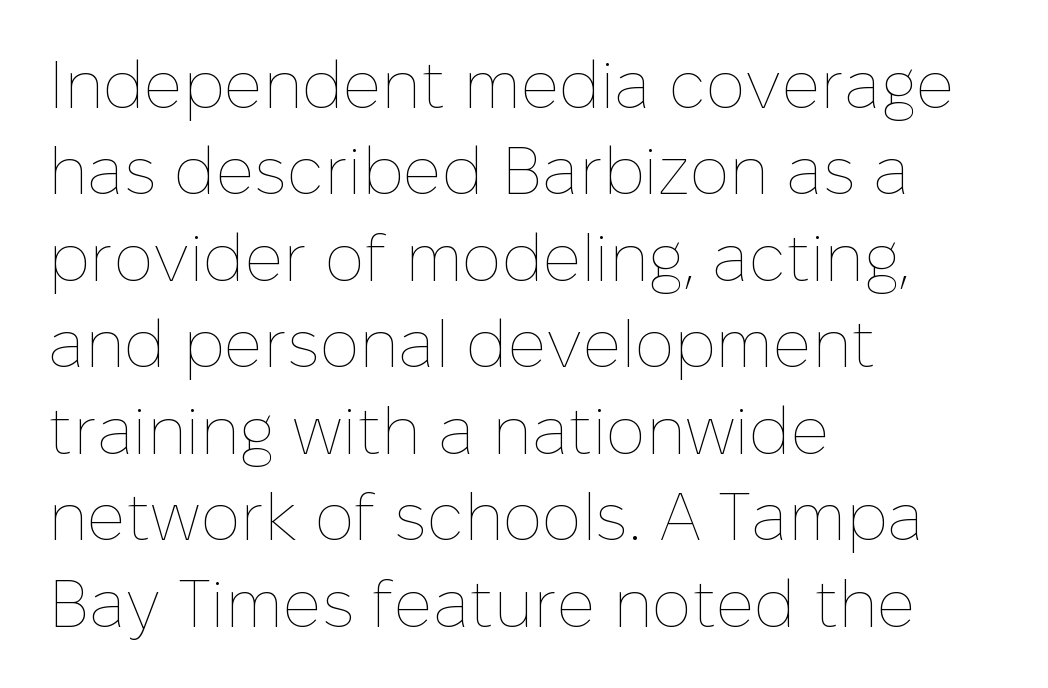
{"italic": "no", "bold": "no", "weight": "thin", "width": "normal", "stroke_contrast": "low", "x_height": "medium", "monospaced": "no", "underline": "no", "align": "left", "line_spacing": "normal", "line_spacing_ratio": 1.31, "letter_spacing": "normal", "letter_spacing_em": 0.0, "glyph_px": 66}
